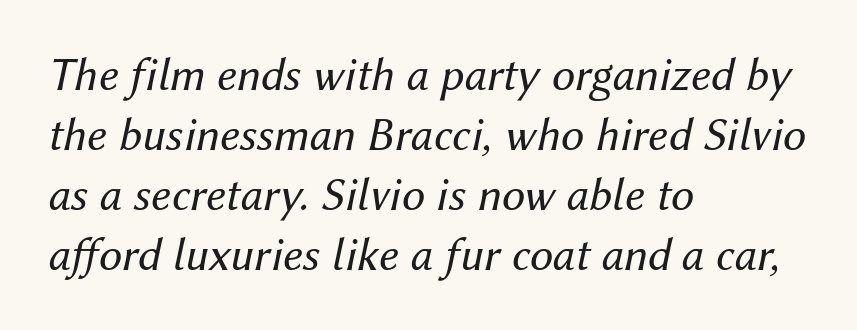
{"italic": "yes", "lean": "right", "slant_degrees": 12, "bold": "no", "weight": "regular", "width": "normal", "stroke_contrast": "medium", "x_height": "medium", "monospaced": "no", "underline": "no", "align": "left", "line_spacing": "normal", "line_spacing_ratio": 1.28, "letter_spacing": "normal", "letter_spacing_em": 0.0, "glyph_px": 47}
